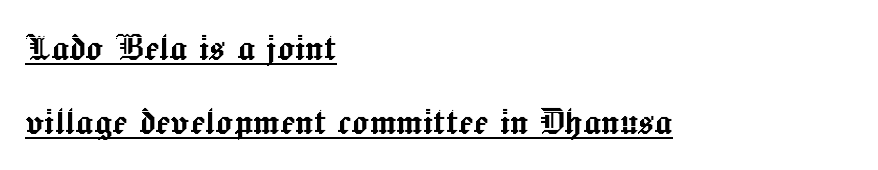
The image shows 44 px text type, upright; set left-aligned, normal line spacing (1.69x), normal letter spacing, underlined; a medium x-height.
